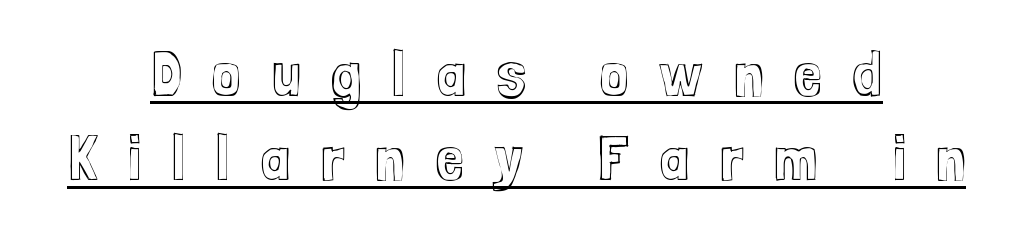
{"italic": "no", "width": "condensed", "x_height": "medium", "monospaced": "no", "underline": "yes", "align": "center", "line_spacing": "normal", "line_spacing_ratio": 1.32, "letter_spacing": "wide", "letter_spacing_em": 0.48, "glyph_px": 64}
